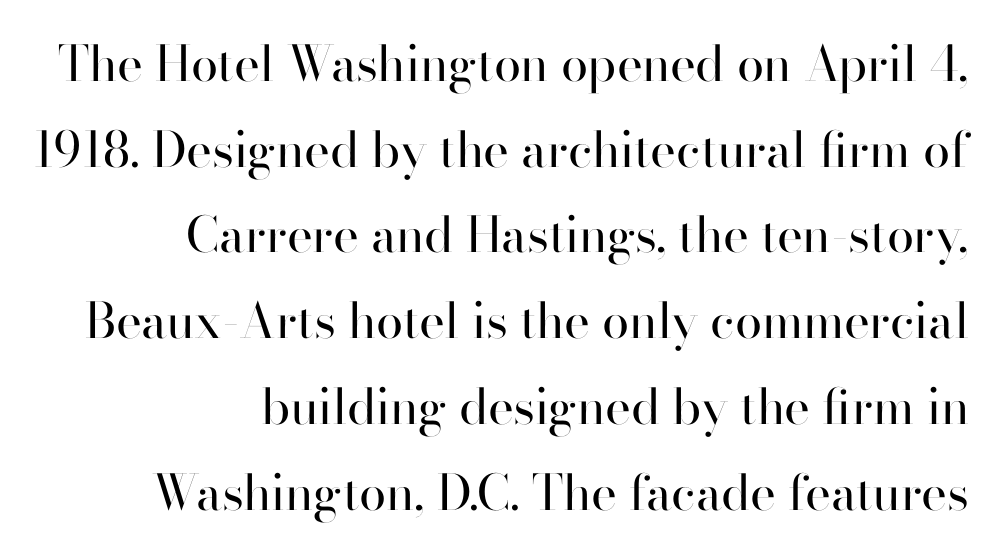
The image shows 49 px regular-weight sans-serif type, upright; set right-aligned, line spacing 1.75x, normal letter spacing, not underlined; high stroke contrast and a small x-height.
